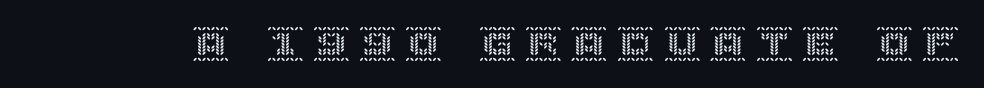
The image shows 36 px text type, upright; set unusually wide letter spacing (+0.28 em), not underlined; a large x-height.
